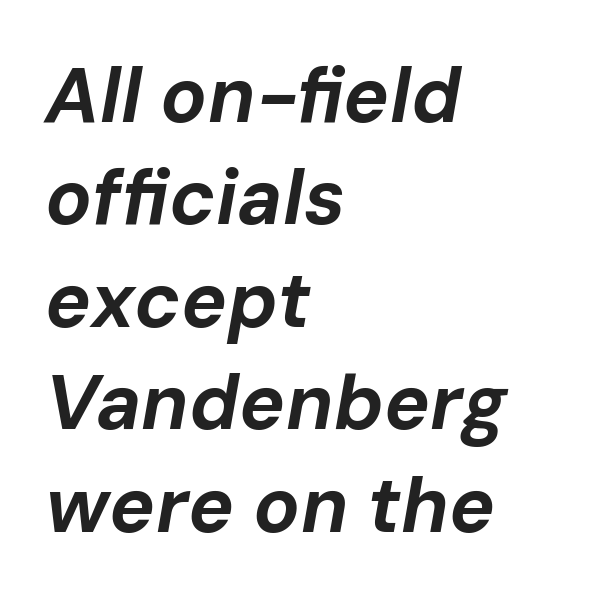
{"italic": "yes", "lean": "right", "slant_degrees": 10, "bold": "yes", "weight": "bold", "width": "normal", "stroke_contrast": "low", "x_height": "medium", "monospaced": "no", "underline": "no", "align": "left", "line_spacing": "normal", "line_spacing_ratio": 1.33, "letter_spacing": "normal", "letter_spacing_em": 0.0, "glyph_px": 77}
